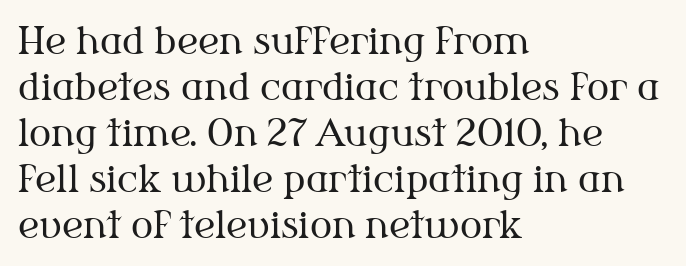
Q: Is the text bold? A: No.
Q: Is the text italic (slanted)? A: No, it is upright.
Q: Is the typeface a serif or a sans-serif typeface? A: Serif.
Q: Is the text underlined? A: No.
Q: How is the paragraph aligned? A: Left-aligned.
Q: Is the spacing between letters normal or unusually wide? A: Normal.
Q: Width (condensed, normal, or wide)? A: Normal.
Q: Stroke contrast? A: Medium.
Q: x-height? A: Medium.
Q: Monospaced? A: No.
